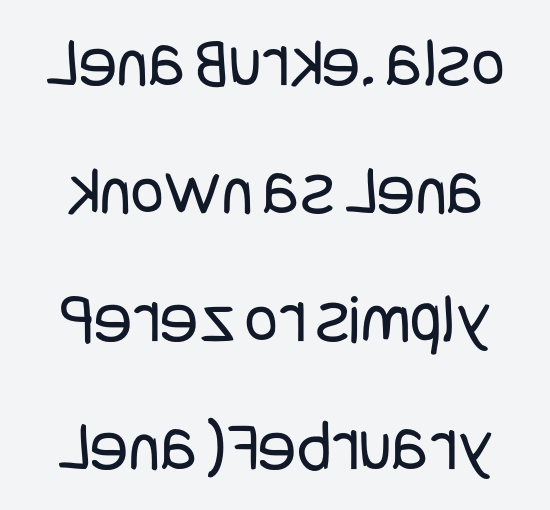
The text was rendered using a sans face with plain stroke endings. In terms of letterspacing, this is plain default setting. The passage shown is not underscored anywhere. The font is comparable to plain body text, perhaps lighter. This is roman type, the default non-slanted kind.
